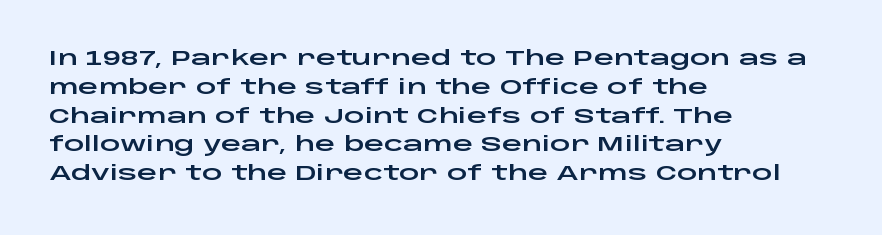
{"italic": "no", "underline": "no", "align": "left", "line_spacing": "normal", "line_spacing_ratio": 1.44, "letter_spacing": "normal", "letter_spacing_em": 0.0, "glyph_px": 20}
